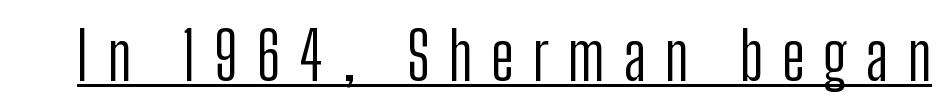
Q: Is the text bold? A: No.
Q: Is the text italic (slanted)? A: No, it is upright.
Q: Is the typeface a serif or a sans-serif typeface? A: Sans-serif.
Q: Is the text underlined? A: Yes.
Q: Is the spacing between letters normal or unusually wide? A: Unusually wide.
Q: Width (condensed, normal, or wide)? A: Condensed.
Q: Stroke contrast? A: Low.
Q: x-height? A: Medium.
Q: Monospaced? A: No.
